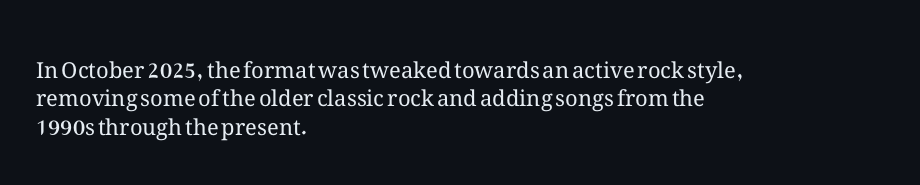
Q: Is the text bold? A: No.
Q: Is the text italic (slanted)? A: No, it is upright.
Q: Is the text underlined? A: No.
Q: How is the paragraph aligned? A: Left-aligned.
Q: Is the spacing between letters normal or unusually wide? A: Normal.
Q: Is the spacing between lines tight, normal or loose? A: Normal.
